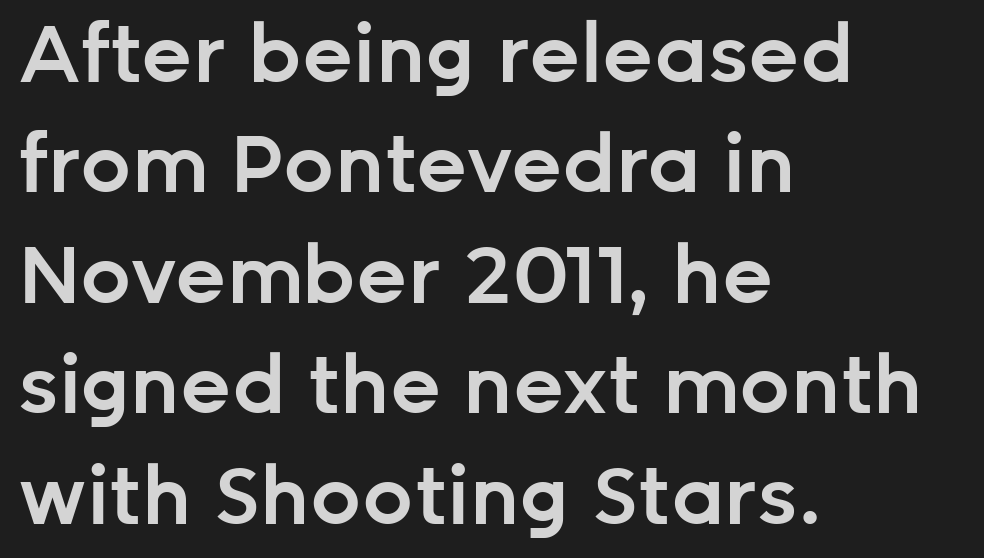
The image shows 80 px semibold sans-serif type, upright; set left-aligned, normal line spacing (1.38x), normal letter spacing, not underlined; low stroke contrast and a medium x-height.
